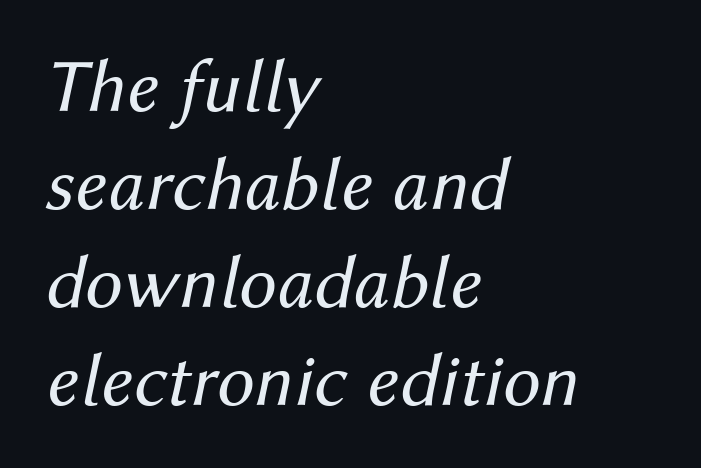
{"italic": "yes", "lean": "right", "slant_degrees": 12, "bold": "no", "weight": "regular", "width": "normal", "stroke_contrast": "medium", "x_height": "medium", "monospaced": "no", "underline": "no", "align": "left", "line_spacing": "normal", "line_spacing_ratio": 1.29, "letter_spacing": "normal", "letter_spacing_em": 0.0, "glyph_px": 76}
